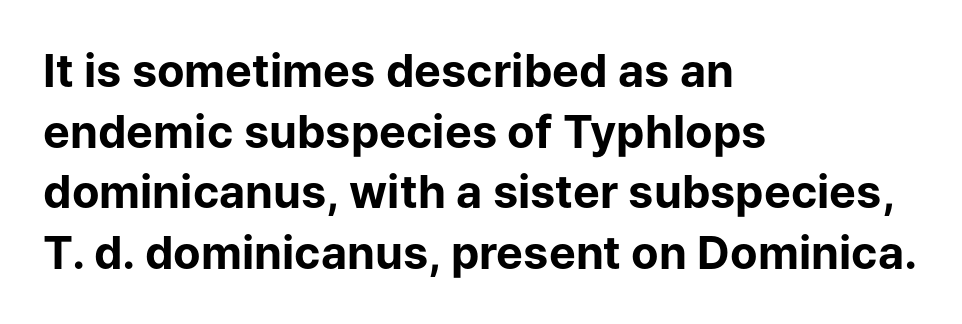
The specimen reads as upright at a glance. Clear beneath every line of the passage. The typeface chosen for these lines omits serifs. Notice how descenders clear the ascenders below comfortably — that's standard leading.
